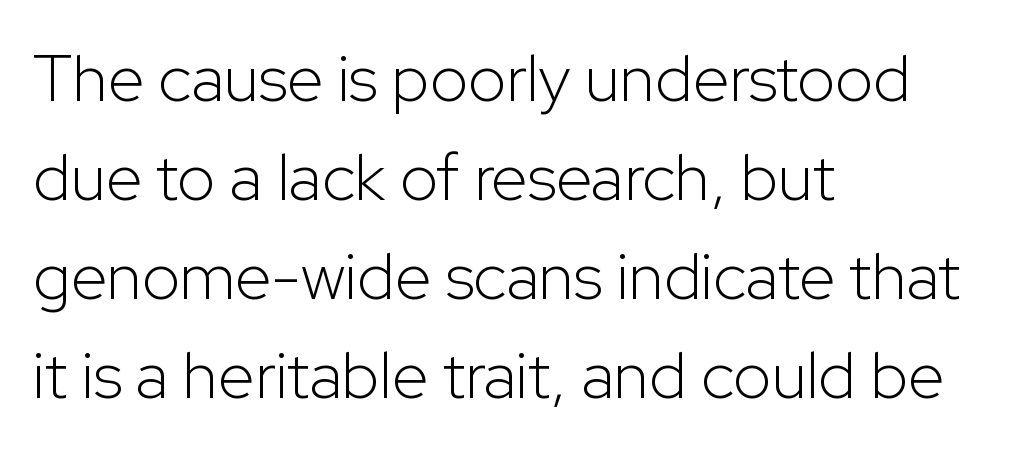
The image shows 66 px light sans-serif type, upright; set left-aligned, normal line spacing (1.5x), normal letter spacing, not underlined; low stroke contrast and a medium x-height.
